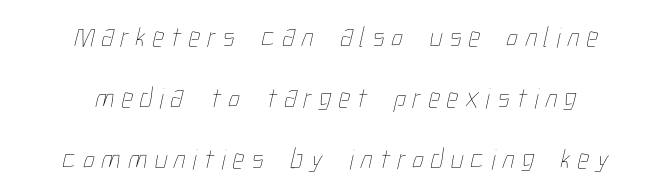
The image shows 29 px thin, condensed type; set centered, loose line spacing (2.1x), unusually wide letter spacing (+0.24 em), not underlined; low stroke contrast and a medium x-height.
